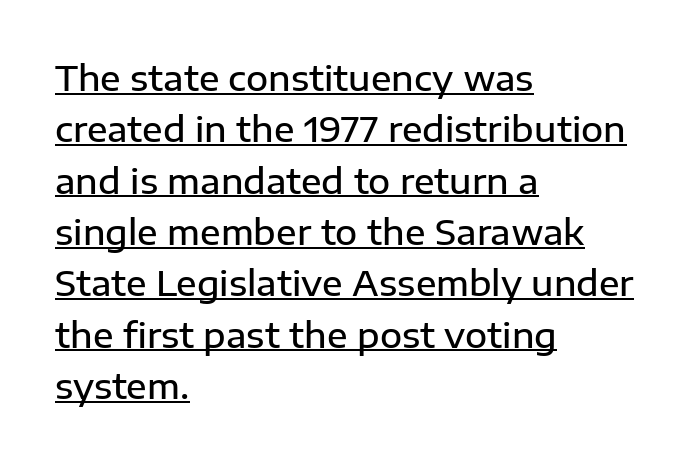
The image shows 34 px semibold sans-serif type, upright; set left-aligned, normal line spacing (1.51x), normal letter spacing, underlined; low stroke contrast and a medium x-height.
